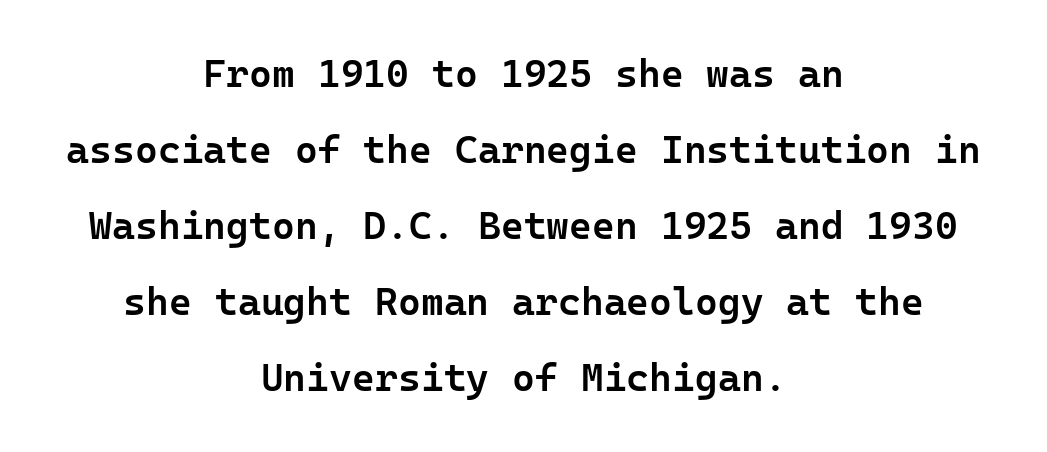
The image shows 39 px semibold sans-serif type, upright; set centered, loose line spacing (1.95x), normal letter spacing, not underlined; low stroke contrast and a medium x-height.
